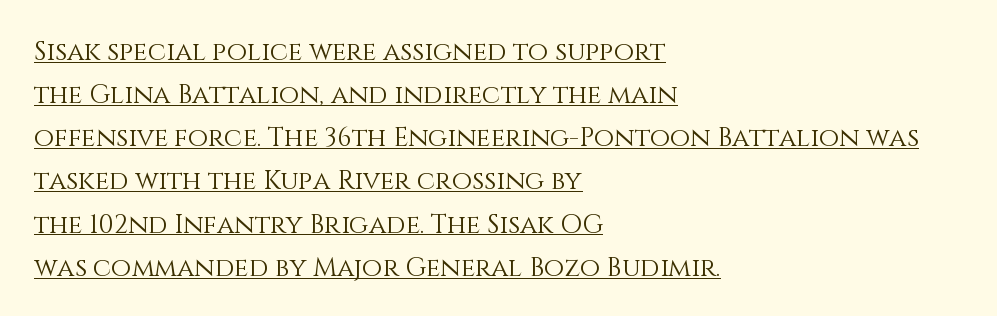
Posture: straight, roman, zero tilt. The ragged edge is on the right, which tells us the setting is flush left. Nobody touched the tracking dial on this one. You can see a thin bar hugging the bottom of the glyphs. No chunkiness to these letters — they're not bold.
